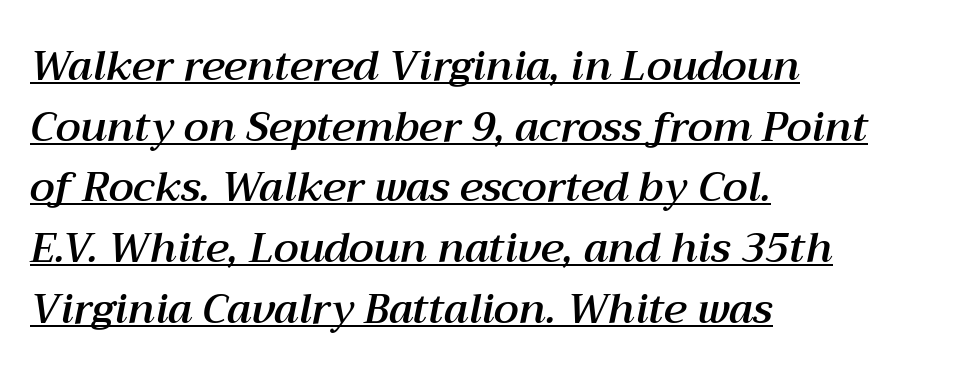
Q: Is the text italic (slanted)? A: Yes, it leans right by about 12 degrees.
Q: Is the text underlined? A: Yes.
Q: How is the paragraph aligned? A: Left-aligned.
Q: Is the spacing between letters normal or unusually wide? A: Normal.
Q: Is the spacing between lines tight, normal or loose? A: Normal.
Q: Width (condensed, normal, or wide)? A: Normal.
Q: Stroke contrast? A: Medium.
Q: x-height? A: Medium.
Q: Monospaced? A: No.
